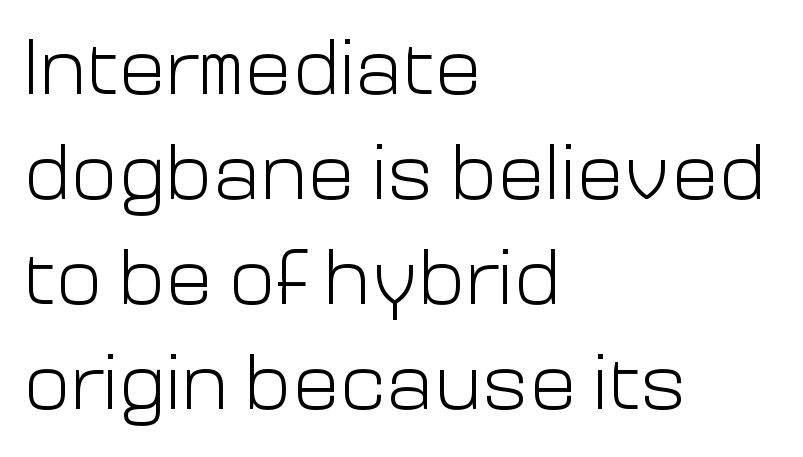
Q: Is the text bold? A: No.
Q: Is the text italic (slanted)? A: No, it is upright.
Q: Is the typeface a serif or a sans-serif typeface? A: Sans-serif.
Q: Is the text underlined? A: No.
Q: How is the paragraph aligned? A: Left-aligned.
Q: Is the spacing between letters normal or unusually wide? A: Normal.
Q: Is the spacing between lines tight, normal or loose? A: Normal.
Q: Width (condensed, normal, or wide)? A: Normal.
Q: Stroke contrast? A: Low.
Q: x-height? A: Medium.
Q: Monospaced? A: No.
